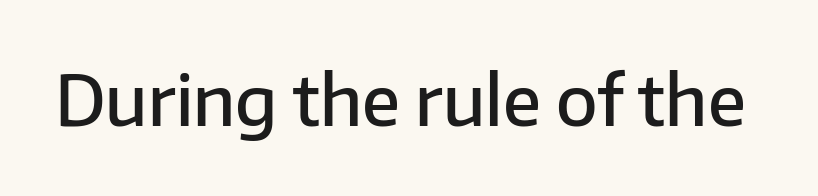
The image shows 68 px semibold sans-serif type, upright; set normal letter spacing, not underlined; low stroke contrast and a medium x-height.
